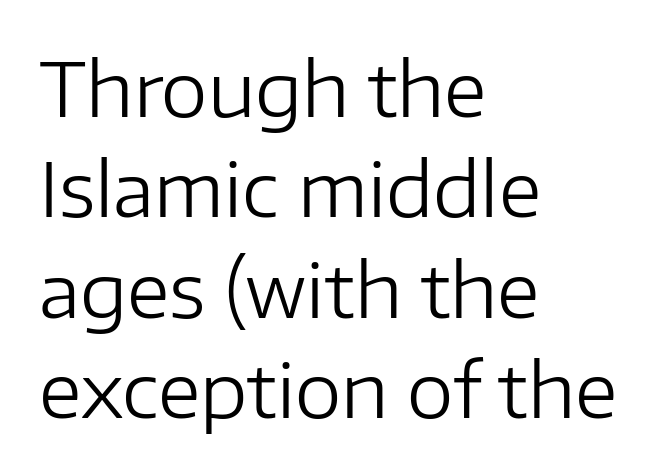
The image shows 75 px regular-weight sans-serif type, upright; set left-aligned, normal line spacing (1.34x), normal letter spacing, not underlined; low stroke contrast and a medium x-height.
